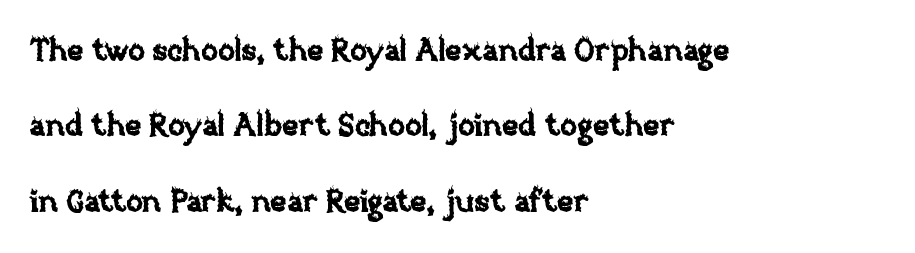
Check under the words: just untouched page. Baseline-to-baseline distance is far greater than the letter height. These lines stack with their left ends in a neat column. If you drew a line through each stem, it would be perfectly vertical. Here the designer chose a conventional face with non-uniform glyph widths.
